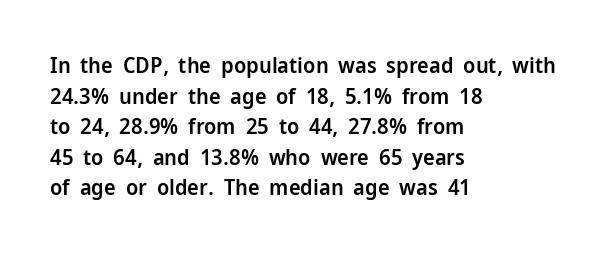
{"italic": "no", "bold": "semi", "underline": "no", "align": "left", "line_spacing": "normal", "line_spacing_ratio": 1.39, "letter_spacing": "normal", "letter_spacing_em": 0.0, "glyph_px": 22}
